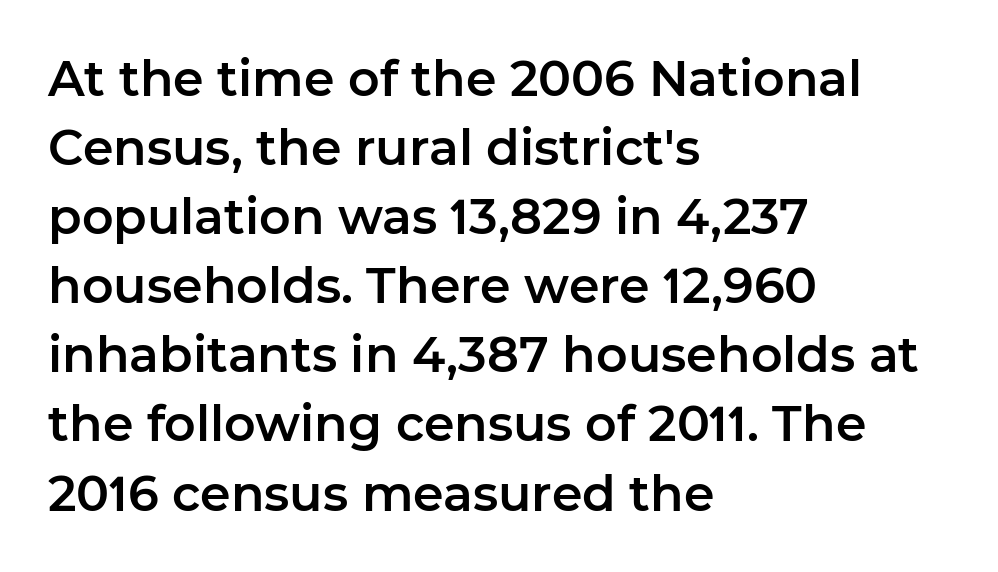
{"serif": "no", "italic": "no", "width": "normal", "stroke_contrast": "low", "x_height": "medium", "monospaced": "no", "underline": "no", "align": "left", "line_spacing": "normal", "line_spacing_ratio": 1.41, "letter_spacing": "normal", "letter_spacing_em": 0.0, "glyph_px": 49}
